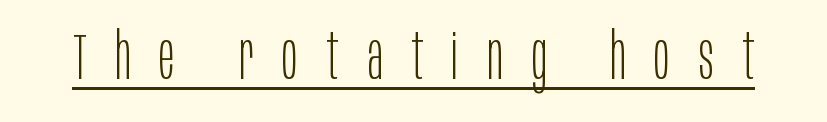
The image shows 65 px light, condensed sans-serif type, upright; set unusually wide letter spacing (+0.44 em), underlined; low stroke contrast and a large x-height.
